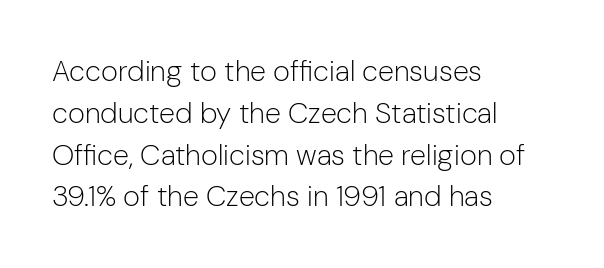
The image shows 29 px light sans-serif type, upright; set left-aligned, normal line spacing (1.44x), normal letter spacing, not underlined; low stroke contrast and a medium x-height.
